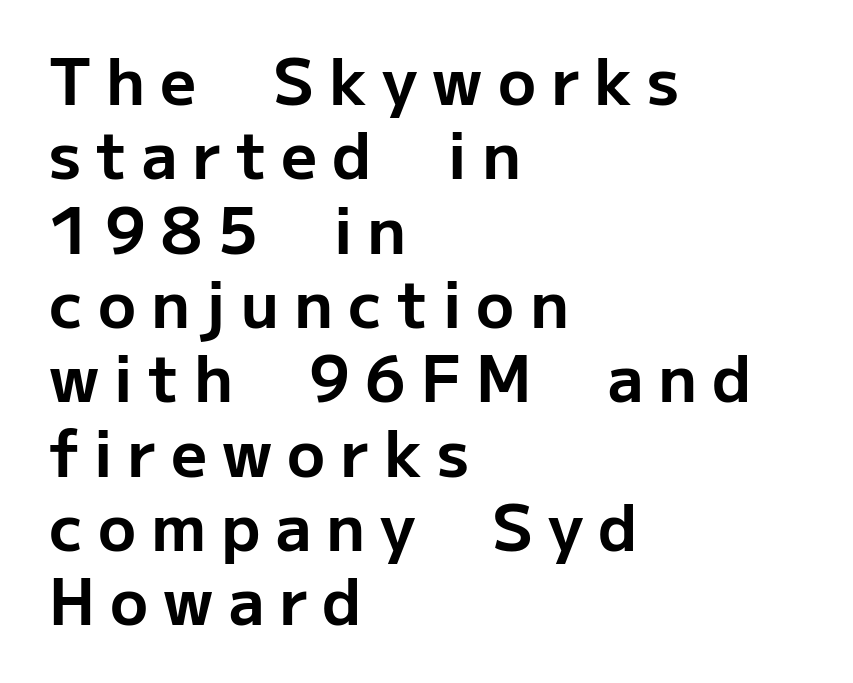
Q: Is the text bold? A: Yes.
Q: Is the text italic (slanted)? A: No, it is upright.
Q: Is the typeface a serif or a sans-serif typeface? A: Sans-serif.
Q: Is the text underlined? A: No.
Q: How is the paragraph aligned? A: Left-aligned.
Q: Is the spacing between letters normal or unusually wide? A: Unusually wide.
Q: Width (condensed, normal, or wide)? A: Normal.
Q: Stroke contrast? A: Low.
Q: x-height? A: Medium.
Q: Monospaced? A: No.
